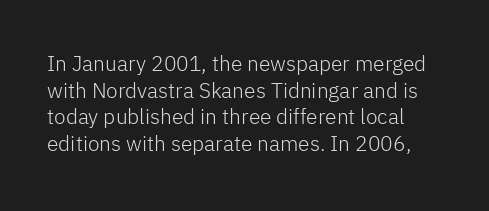
Q: Is the text bold? A: No.
Q: Is the text italic (slanted)? A: No, it is upright.
Q: Is the text underlined? A: No.
Q: Is the spacing between letters normal or unusually wide? A: Normal.
Q: Is the spacing between lines tight, normal or loose? A: Normal.
